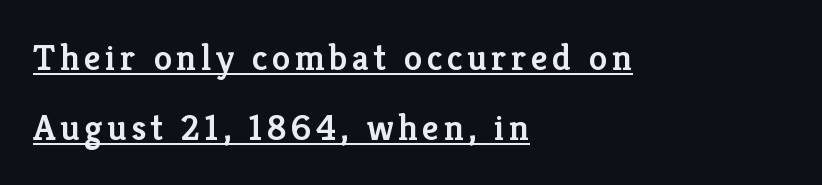
{"serif": "yes", "italic": "no", "bold": "semi", "weight": "semibold", "width": "normal", "stroke_contrast": "low", "x_height": "medium", "monospaced": "no", "underline": "yes", "align": "left", "line_spacing": "loose", "line_spacing_ratio": 1.9, "glyph_px": 37}
